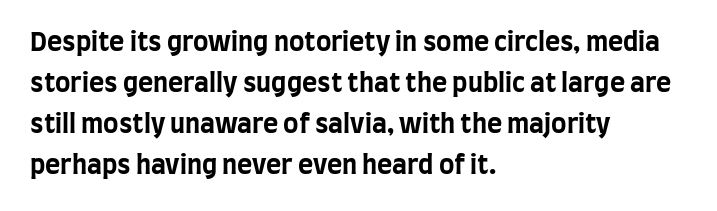
Q: Is the text bold? A: Yes.
Q: Is the text italic (slanted)? A: No, it is upright.
Q: Is the text underlined? A: No.
Q: How is the paragraph aligned? A: Left-aligned.
Q: Is the spacing between letters normal or unusually wide? A: Normal.
Q: Is the spacing between lines tight, normal or loose? A: Normal.
